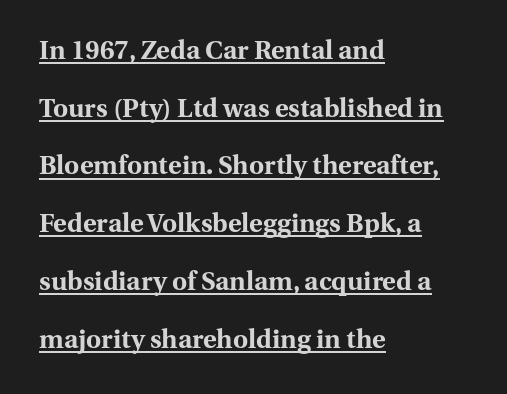
Q: Is the text bold? A: Yes.
Q: Is the text italic (slanted)? A: No, it is upright.
Q: Is the text underlined? A: Yes.
Q: How is the paragraph aligned? A: Left-aligned.
Q: Is the spacing between letters normal or unusually wide? A: Normal.
Q: Is the spacing between lines tight, normal or loose? A: Loose.
